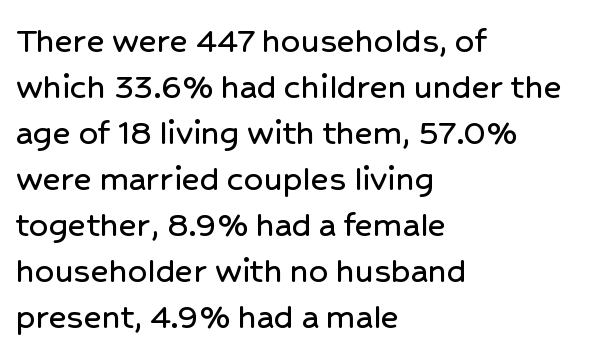
Q: Is the text italic (slanted)? A: No, it is upright.
Q: Is the typeface a serif or a sans-serif typeface? A: Sans-serif.
Q: Is the text underlined? A: No.
Q: How is the paragraph aligned? A: Left-aligned.
Q: Is the spacing between letters normal or unusually wide? A: Normal.
Q: Width (condensed, normal, or wide)? A: Normal.
Q: Stroke contrast? A: Low.
Q: x-height? A: Medium.
Q: Monospaced? A: No.
